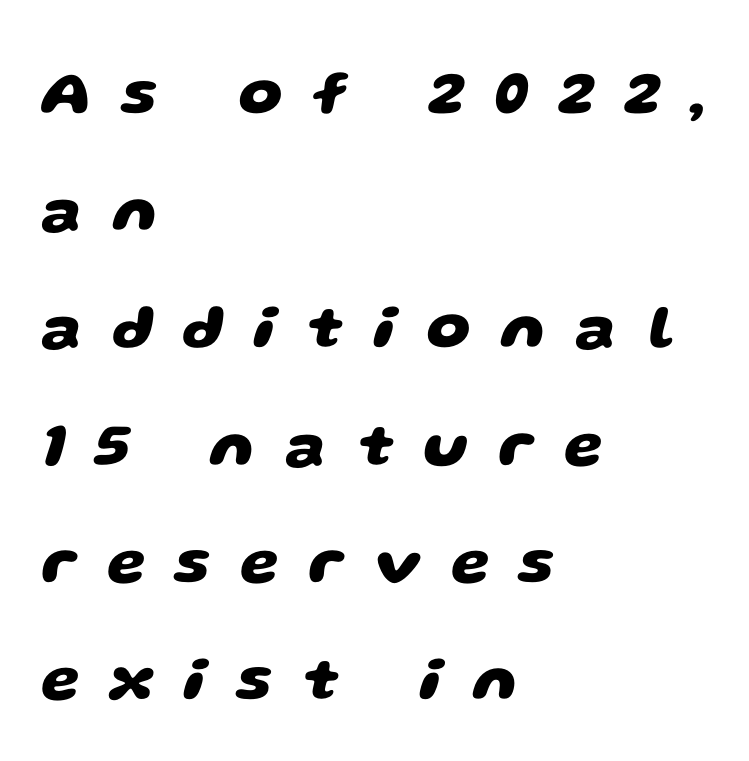
Note the varied advance widths — an 'i' is clearly narrower than an 'm'. No word sits above an underline. The paragraph has a hard left edge and a soft right edge. Does extra space separate the letters? Yes, quite a lot of it.
